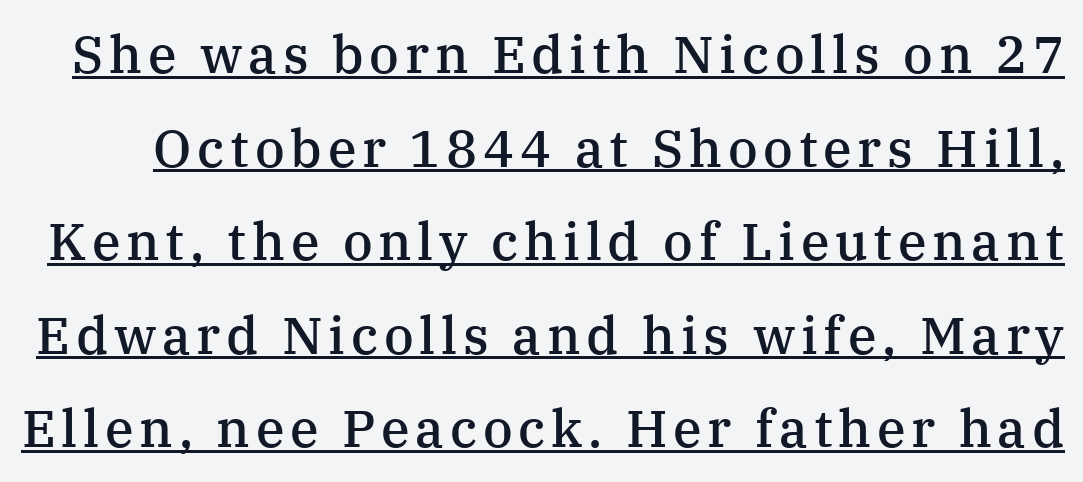
Q: Is the text bold? A: Semi-bold.
Q: Is the text italic (slanted)? A: No, it is upright.
Q: Is the typeface a serif or a sans-serif typeface? A: Serif.
Q: Is the text underlined? A: Yes.
Q: Width (condensed, normal, or wide)? A: Normal.
Q: Stroke contrast? A: Medium.
Q: x-height? A: Medium.
Q: Monospaced? A: No.
